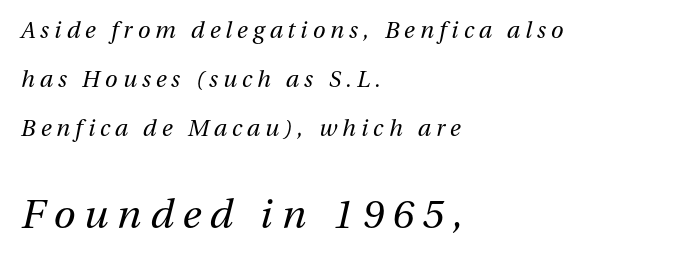
The image shows 40 px regular-weight type, italic (leaning right); set left-aligned, loose line spacing (2.12x), unusually wide letter spacing (+0.22 em), not underlined; the second (bottom) block is 1.74x larger; medium stroke contrast and a medium x-height.
